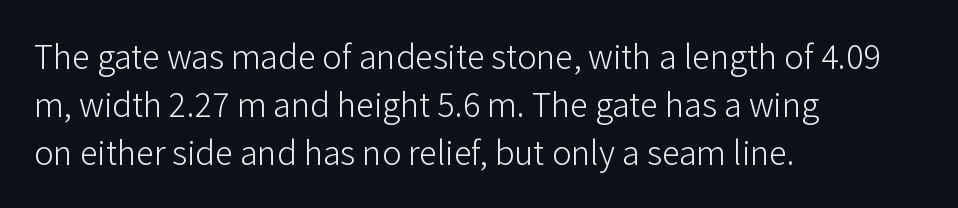
The image shows 36 px light sans-serif type, upright; set left-aligned, normal line spacing (1.33x), normal letter spacing, not underlined; low stroke contrast and a medium x-height.
